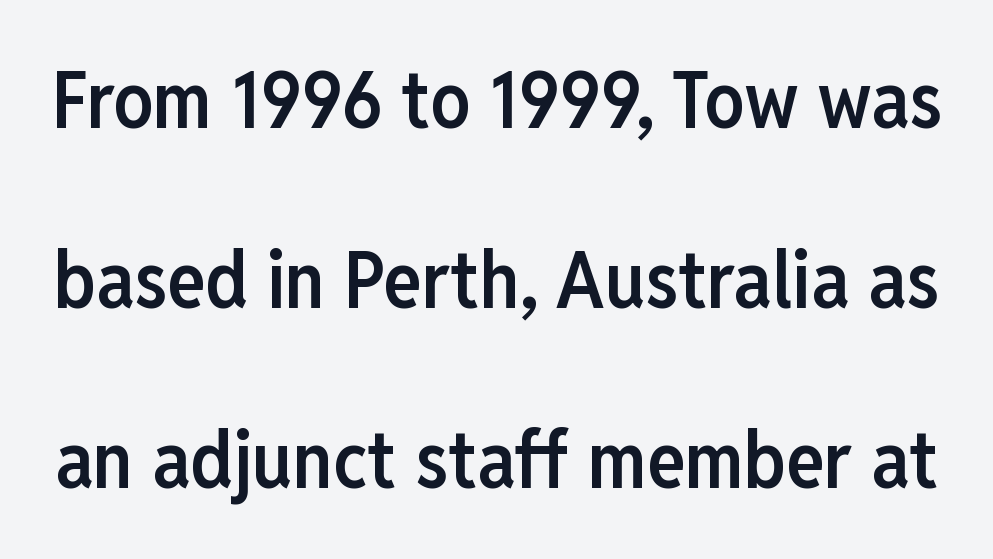
The image shows 80 px semibold, condensed sans-serif type, upright; set loose line spacing (2.25x), normal letter spacing, not underlined; low stroke contrast and a medium x-height.
